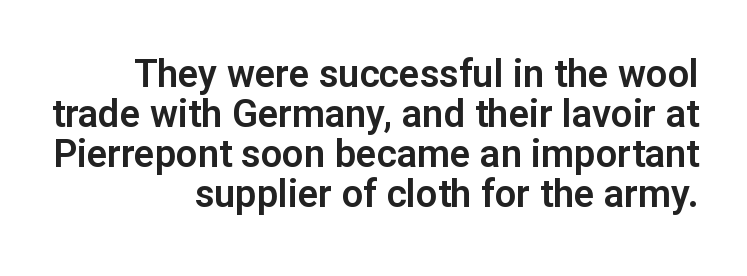
The image shows 38 px sans-serif type, upright; set right-aligned, tight line spacing (1.05x), normal letter spacing, not underlined; low stroke contrast and a medium x-height.
